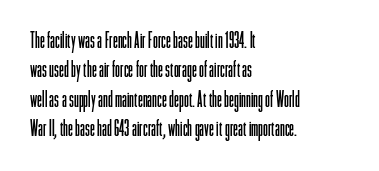
{"italic": "no", "bold": "no", "underline": "no", "align": "left", "line_spacing": "normal", "line_spacing_ratio": 1.33, "letter_spacing": "normal", "letter_spacing_em": 0.0, "glyph_px": 22}
